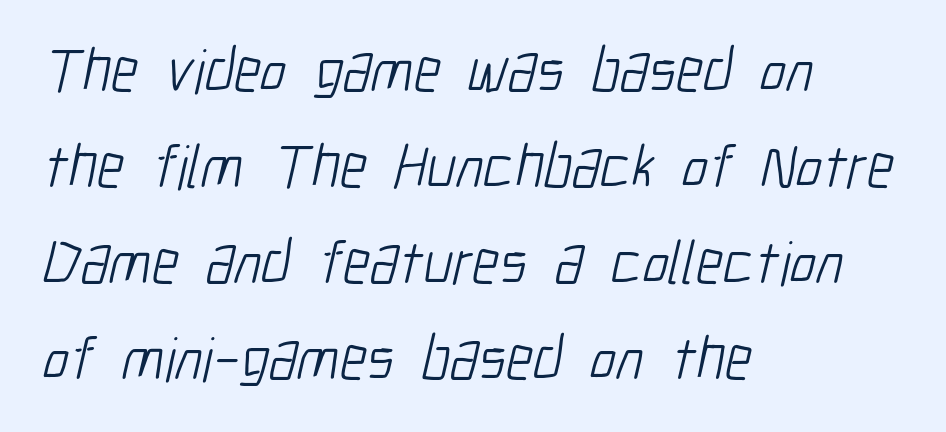
No letter is thick-stroked: the sample isn't bold. If you measured baseline to baseline, you'd find a middling distance. The glyphs in this specimen are sans serif. Underlining? Definitely not there. No extra tracking has been applied to these lines. This rendering uses left alignment, leaving the right contour irregular.
